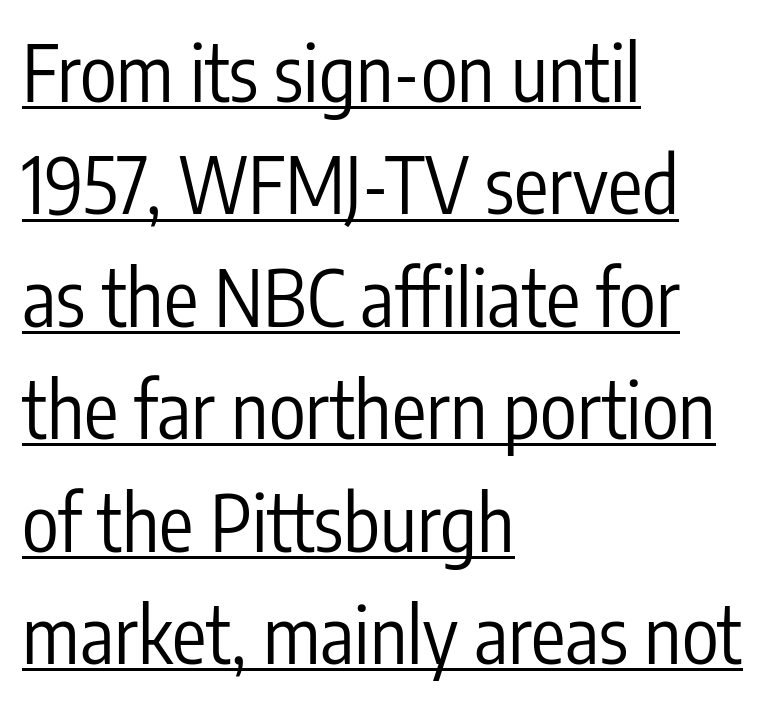
Q: Is the text bold? A: No.
Q: Is the text italic (slanted)? A: No, it is upright.
Q: Is the typeface a serif or a sans-serif typeface? A: Sans-serif.
Q: Is the text underlined? A: Yes.
Q: How is the paragraph aligned? A: Left-aligned.
Q: Is the spacing between letters normal or unusually wide? A: Normal.
Q: Is the spacing between lines tight, normal or loose? A: Normal.
Q: Width (condensed, normal, or wide)? A: Condensed.
Q: Stroke contrast? A: Low.
Q: x-height? A: Medium.
Q: Monospaced? A: No.
